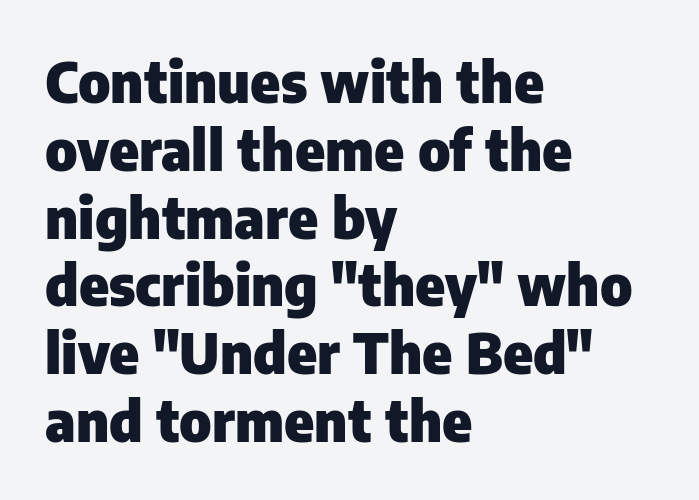
{"serif": "no", "italic": "no", "bold": "yes", "weight": "heavy", "width": "normal", "stroke_contrast": "low", "x_height": "medium", "monospaced": "no", "underline": "no", "align": "left", "line_spacing_ratio": 1.21, "letter_spacing": "normal", "letter_spacing_em": 0.0, "glyph_px": 56}
